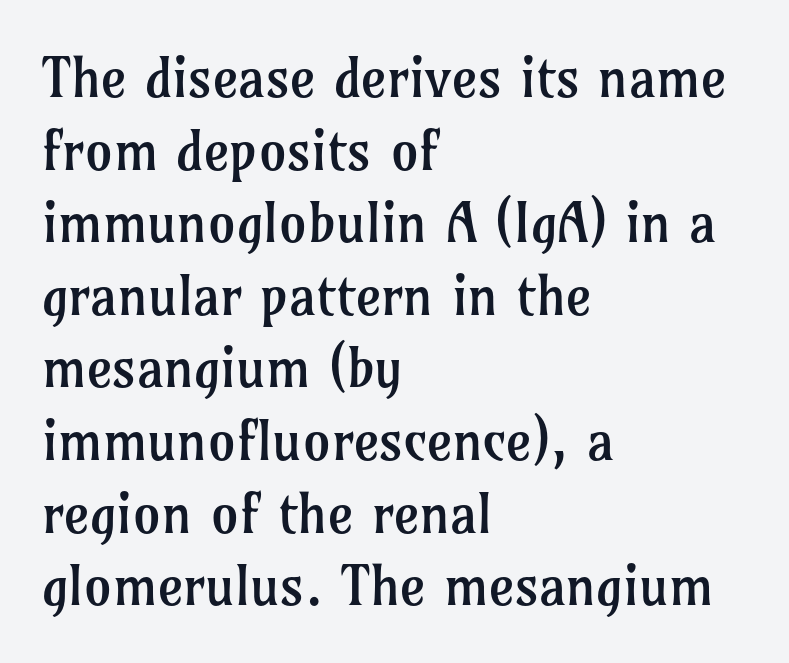
This sample keeps an unexceptional amount of space between lines. Regarding serifs, this sample has them. The foot of each line stays bare and open. The lettering holds an erect, upright posture throughout. Here the designer chose a conventional face with non-uniform glyph widths.
